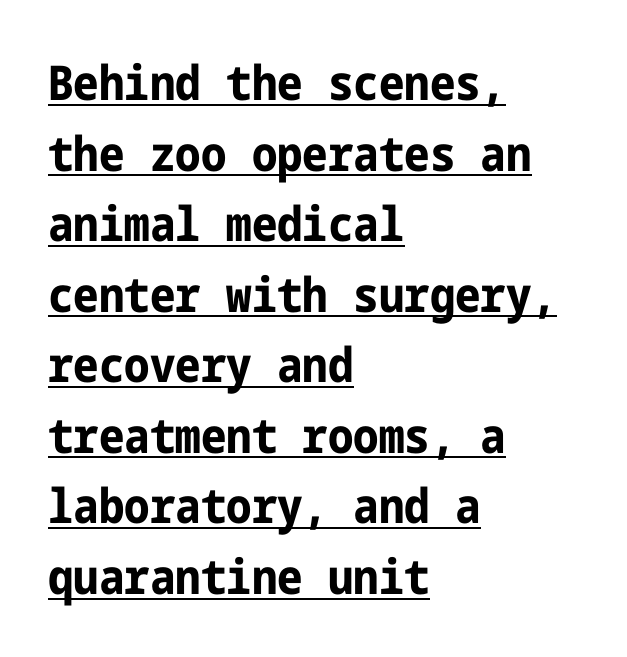
{"serif": "no", "italic": "no", "bold": "yes", "weight": "bold", "width": "condensed", "stroke_contrast": "low", "x_height": "medium", "underline": "yes", "align": "left", "line_spacing": "normal", "line_spacing_ratio": 1.47, "letter_spacing": "normal", "letter_spacing_em": 0.0, "glyph_px": 48}
